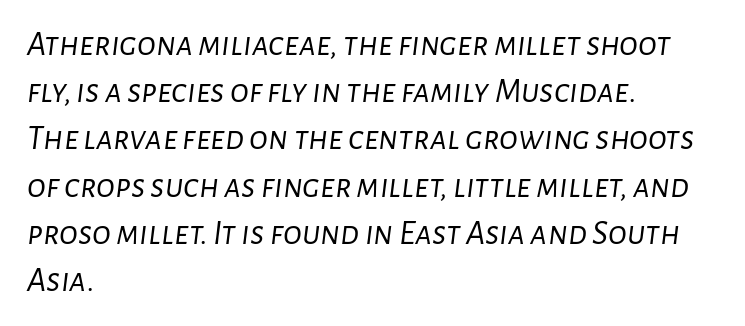
The strokes carry an ordinary text weight at most. This sample is left-justified, so line endings fall wherever the words run out. Compared with typical paragraphs, the rows here are spaced about the same. Yep, that's italic — everything's leaning. Spacing verdict: proportional, widths tailored to each character. The foot of each line stays bare and open.
